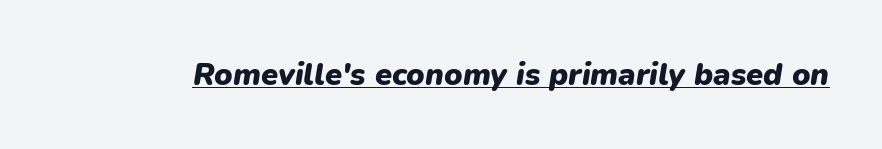
The image shows 31 px heavy type, italic (leaning right); set normal letter spacing, underlined; low stroke contrast and a medium x-height.
